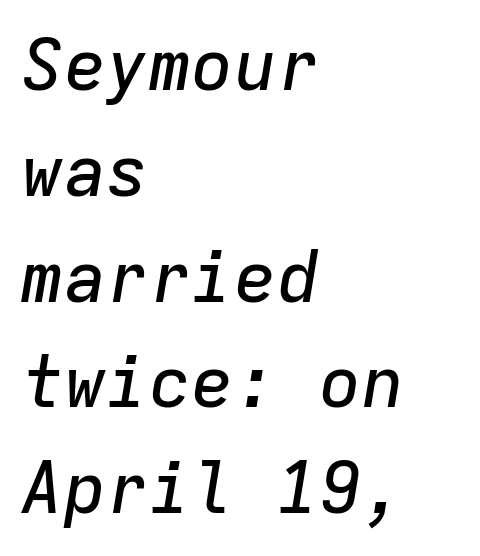
All the whitespace from short lines collects on the right. Compared with typical paragraphs, the rows here are spaced about the same. Think of a typewriter: that constant character pitch is what you see here. A typesetter would call this zero additional tracking. The font's italic variant was chosen for this text. Beneath every word, the page is bare.
